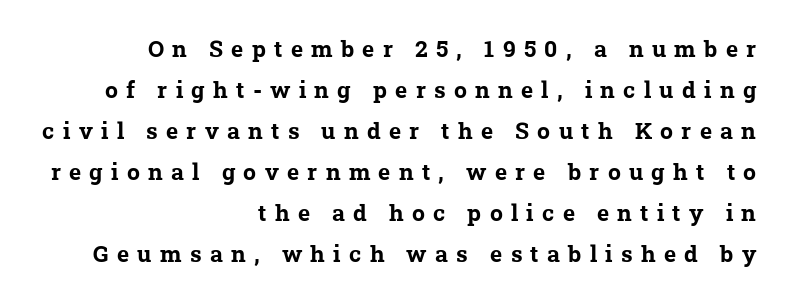
Each glyph is drawn with heavy, bold strokes. Bare-footed words on every line. Honestly, the letter spacing is so wide it's the main thing you notice. The rendering anchors every line to the right-hand side.
